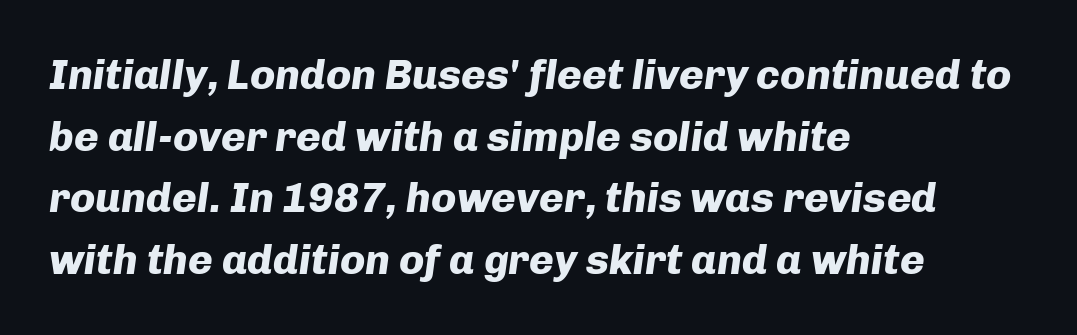
Q: Is the text bold? A: Yes.
Q: Is the text italic (slanted)? A: Yes, it leans right by about 8 degrees.
Q: Is the text underlined? A: No.
Q: How is the paragraph aligned? A: Left-aligned.
Q: Is the spacing between letters normal or unusually wide? A: Normal.
Q: Is the spacing between lines tight, normal or loose? A: Normal.
Q: Width (condensed, normal, or wide)? A: Normal.
Q: Stroke contrast? A: Low.
Q: x-height? A: Medium.
Q: Monospaced? A: No.
